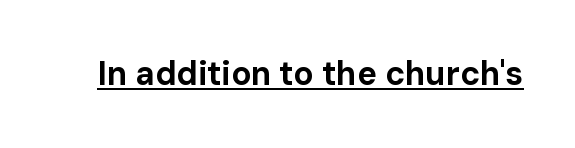
You can tell from the bare stems that sans-serif type was used. These lines carry a lot of weight — the face is fully bold. The letters sit at their default tracking, neither squeezed nor spread. Varying glyph widths throughout — classic text-font behaviour. Quick note: underline on.
